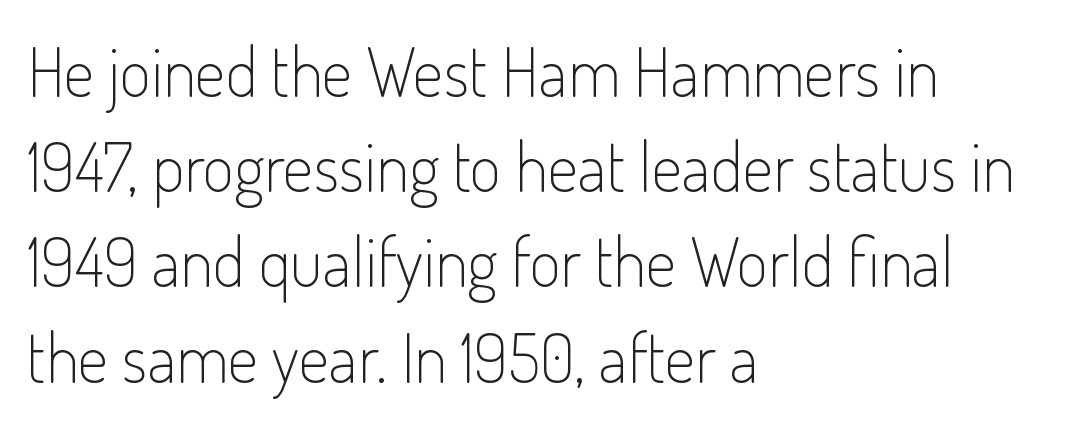
Q: Is the text bold? A: No.
Q: Is the text italic (slanted)? A: No, it is upright.
Q: Is the typeface a serif or a sans-serif typeface? A: Sans-serif.
Q: Is the text underlined? A: No.
Q: How is the paragraph aligned? A: Left-aligned.
Q: Is the spacing between letters normal or unusually wide? A: Normal.
Q: Is the spacing between lines tight, normal or loose? A: Normal.
Q: Width (condensed, normal, or wide)? A: Condensed.
Q: Stroke contrast? A: Low.
Q: x-height? A: Small.
Q: Monospaced? A: No.
